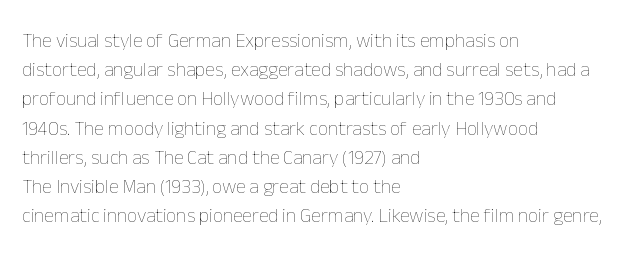
The image shows 20 px text type, upright; set left-aligned, normal line spacing (1.46x), normal letter spacing, not underlined.
